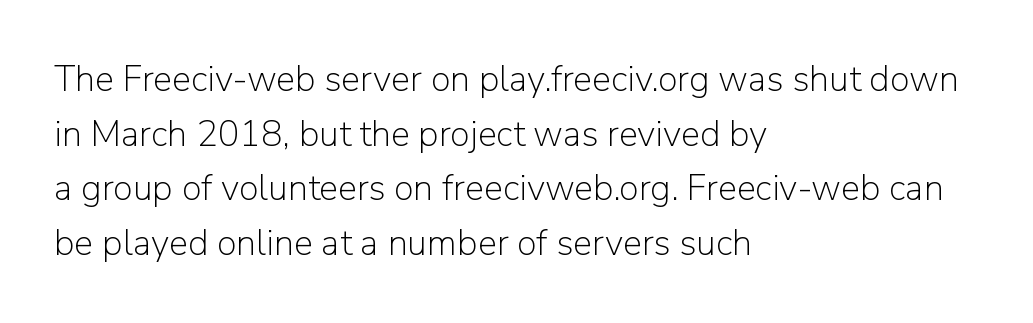
The passage shown is typed in a proportional face where columns would drift. Posture: upright roman. Check where the strokes stop: nothing finishes them off — pure sans. Tracking value appears to be zero — textbook default spacing. Lines of text with bare space underneath. Summary of weight: not heavy and not bold.
